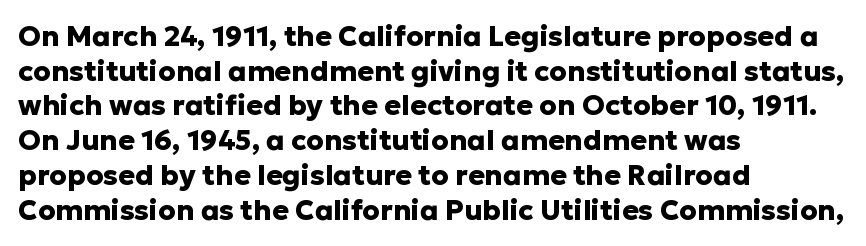
The image shows 28 px heavy sans-serif type, upright; set left-aligned, line spacing 1.24x, normal letter spacing, not underlined; low stroke contrast and a medium x-height.
